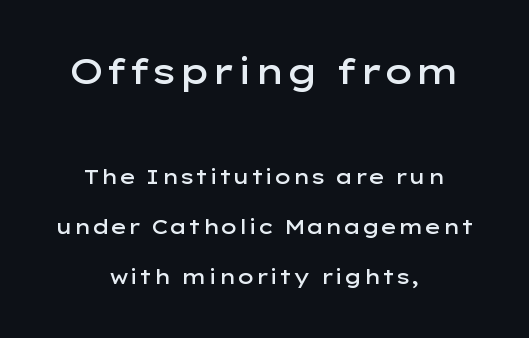
{"serif": "no", "italic": "no", "bold": "semi", "weight": "semibold", "width": "wide", "stroke_contrast": "low", "x_height": "medium", "monospaced": "no", "underline": "no", "align": "center", "line_spacing": "loose", "line_spacing_ratio": 2.49, "letter_spacing": "normal", "letter_spacing_em": 0.0, "larger_block": "first", "size_ratio": 1.75, "glyph_px": 35}
